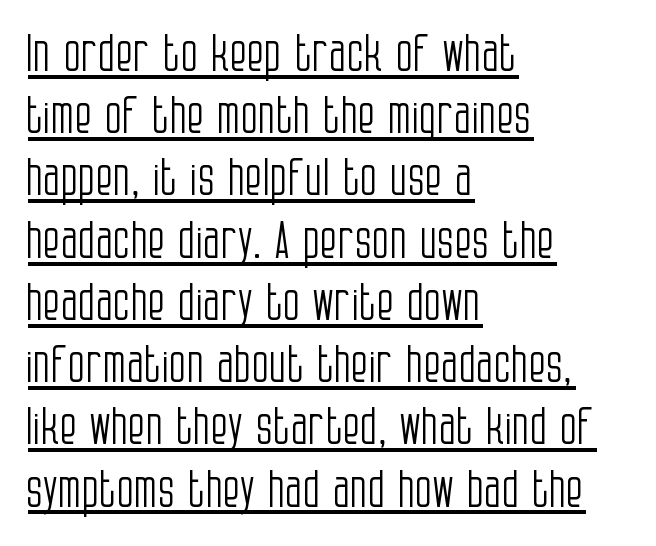
The image shows 51 px light, condensed sans-serif type, upright; set left-aligned, line spacing 1.22x, normal letter spacing, underlined; low stroke contrast and a large x-height.
